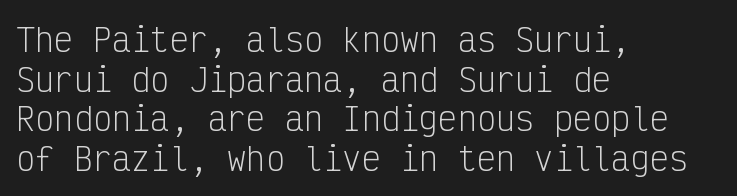
{"serif": "no", "italic": "no", "bold": "no", "weight": "light", "width": "condensed", "stroke_contrast": "low", "x_height": "medium", "monospaced": "yes", "underline": "no", "align": "left", "line_spacing_ratio": 1.24, "letter_spacing": "normal", "letter_spacing_em": 0.0, "glyph_px": 32}
